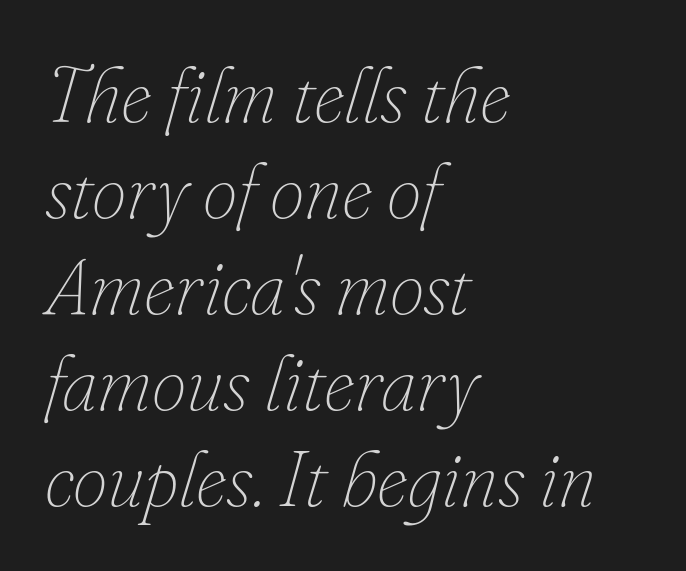
An italicized treatment has been applied to the whole sample. Is the letter spacing exaggerated? No — it looks like the ordinary default. The setting favours the left margin, as ordinary paragraphs usually do. The rendering uses natural spacing where letterforms have individual widths. The gap between lines stays unmarked. Weight: not bold — regular or lighter.
